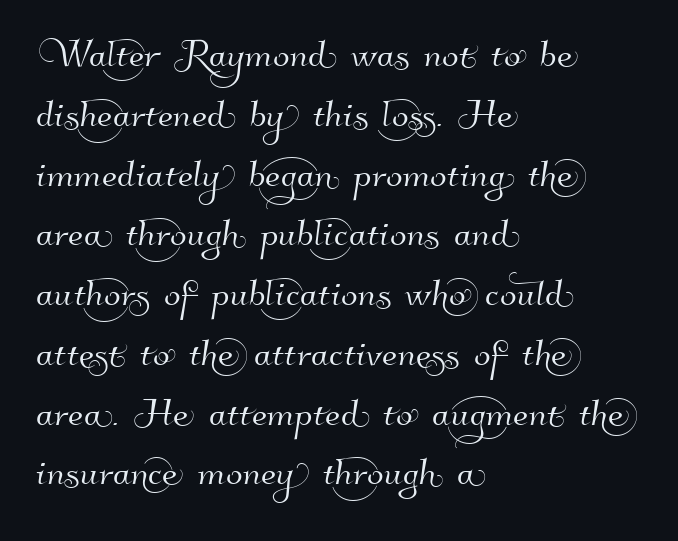
This sample uses plain, unmodified letter spacing. Casual observation: everything's shoved over to the left. Check where the strokes stop: nothing finishes them off — pure sans. The letters advance in unequal steps, a hallmark of proportional type. Decoration check: the copy has no underline.
